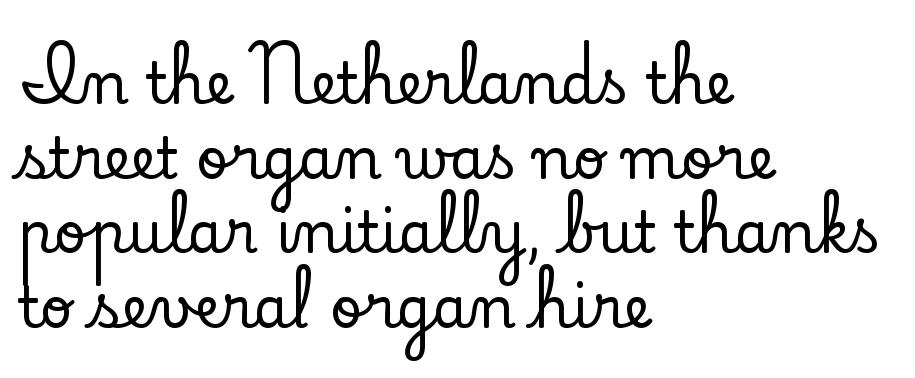
{"serif": "yes", "italic": "no", "width": "normal", "stroke_contrast": "low", "x_height": "small", "monospaced": "no", "underline": "no", "align": "left", "line_spacing": "normal", "line_spacing_ratio": 1.31, "letter_spacing": "normal", "letter_spacing_em": 0.0, "glyph_px": 57}
